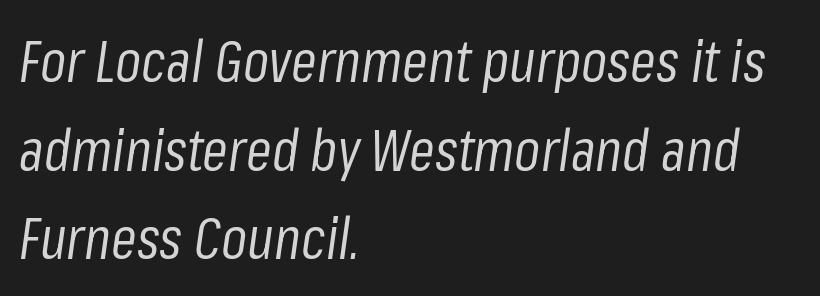
{"italic": "yes", "lean": "right", "slant_degrees": 8, "bold": "no", "weight": "regular", "width": "condensed", "stroke_contrast": "low", "x_height": "medium", "monospaced": "no", "underline": "no", "align": "left", "line_spacing": "normal", "line_spacing_ratio": 1.53, "letter_spacing": "normal", "letter_spacing_em": 0.0, "glyph_px": 58}
